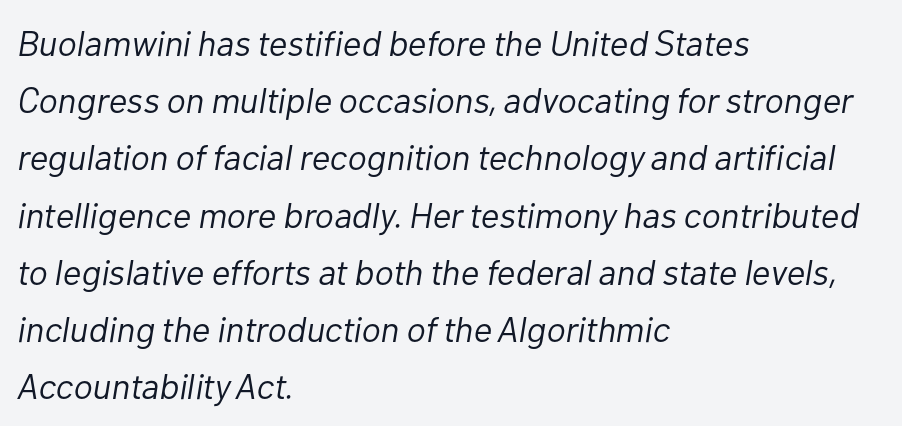
The image shows 36 px light type, italic (leaning right); set left-aligned, normal line spacing (1.59x), normal letter spacing, not underlined; low stroke contrast and a medium x-height.
